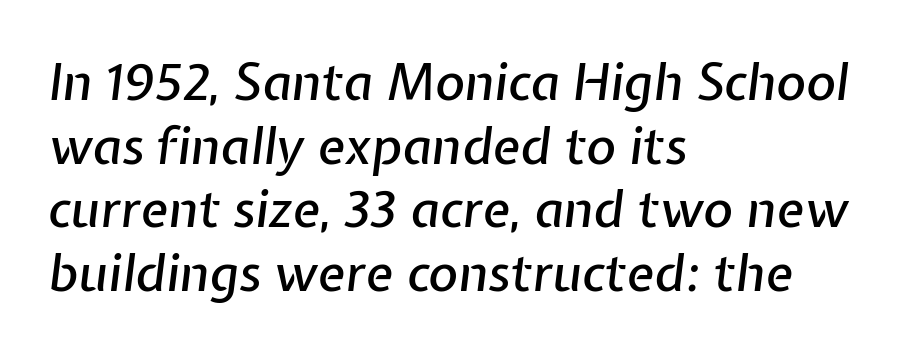
Q: Is the text italic (slanted)? A: Yes, it leans right by about 7 degrees.
Q: Is the text underlined? A: No.
Q: How is the paragraph aligned? A: Left-aligned.
Q: Is the spacing between letters normal or unusually wide? A: Normal.
Q: Is the spacing between lines tight, normal or loose? A: Normal.
Q: Width (condensed, normal, or wide)? A: Normal.
Q: Stroke contrast? A: Low.
Q: x-height? A: Medium.
Q: Monospaced? A: No.
